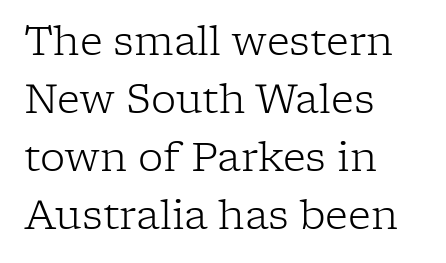
The font is comparable to plain body text, perhaps lighter. The letters stand upright; this is a roman face. The typeface chosen for these lines features serifs. The glyphs are unaccompanied by any horizontal stroke below them. The letters advance in unequal steps, a hallmark of proportional type. The letterforms sit shoulder to shoulder at normal distance.
